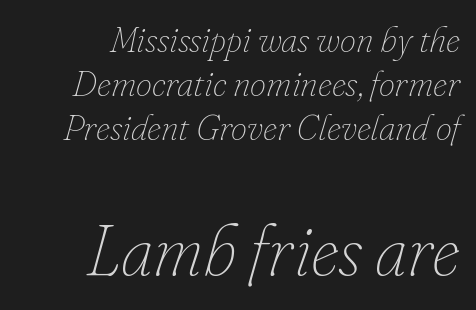
The image shows 71 px thin type, italic (leaning right); set right-aligned, line spacing 1.22x, normal letter spacing, not underlined; the second (bottom) block is 1.97x larger; low stroke contrast and a small x-height.
